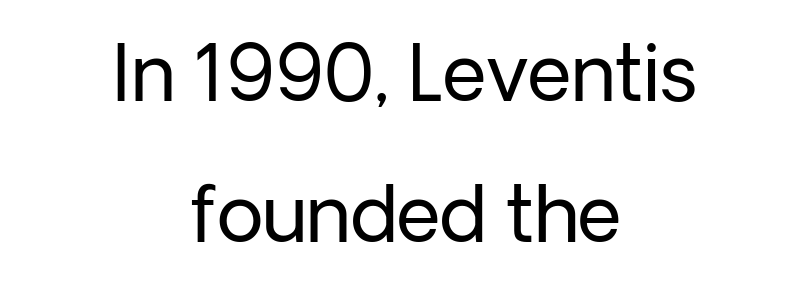
{"serif": "no", "italic": "no", "bold": "no", "weight": "regular", "width": "normal", "stroke_contrast": "low", "x_height": "medium", "monospaced": "no", "underline": "no", "align": "center", "line_spacing_ratio": 1.85, "letter_spacing": "normal", "letter_spacing_em": 0.0, "glyph_px": 76}
